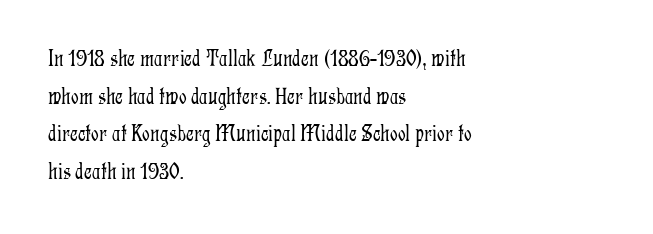
The image shows 24 px text type, upright; set left-aligned, normal line spacing (1.57x), normal letter spacing, not underlined.
